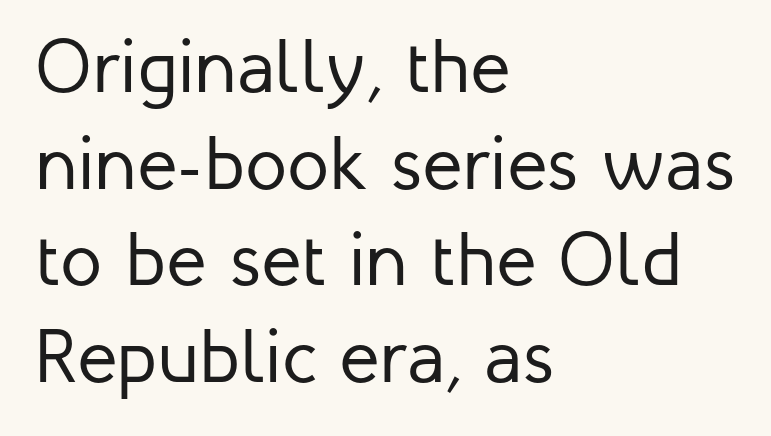
Observe the absence of serifs on each vertical stroke in this sample. The passage shown is typed in a proportional face where columns would drift. A typesetter would call this leading conventional body-copy spacing. This rendering features lettering with no underline. All the whitespace from short lines collects on the right.
